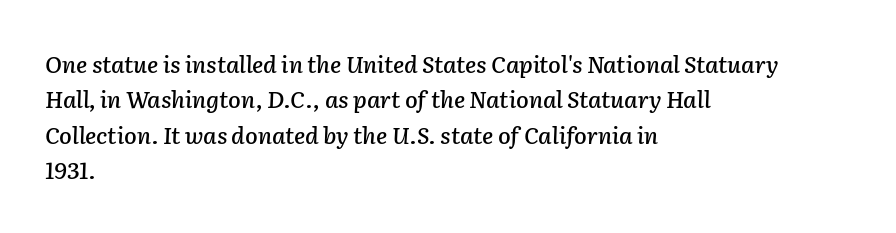
{"italic": "yes", "lean": "right", "slant_degrees": 2, "underline": "no", "align": "left", "line_spacing": "normal", "line_spacing_ratio": 1.54, "letter_spacing": "normal", "letter_spacing_em": 0.0, "glyph_px": 23}
